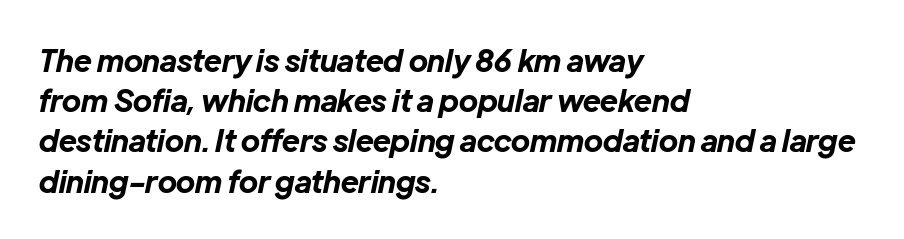
These lines are rendered in a variable-pitch font. Thick stems and heavy bowls — unmistakably bold. The paragraph has a hard left edge and a soft right edge. Rendered with sloped, italic letterforms. Has an underline been added? It has not.
